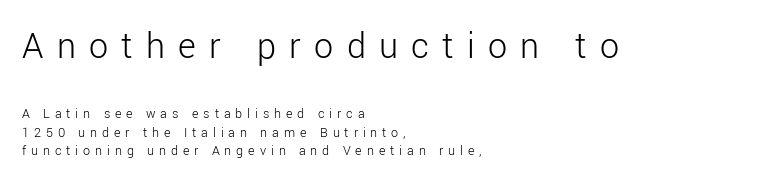
{"serif": "no", "italic": "no", "bold": "no", "weight": "light", "width": "normal", "stroke_contrast": "low", "x_height": "medium", "monospaced": "no", "underline": "no", "align": "left", "line_spacing": "normal", "line_spacing_ratio": 1.35, "letter_spacing": "wide", "letter_spacing_em": 0.35, "larger_block": "first", "size_ratio": 2.71, "glyph_px": 38}
